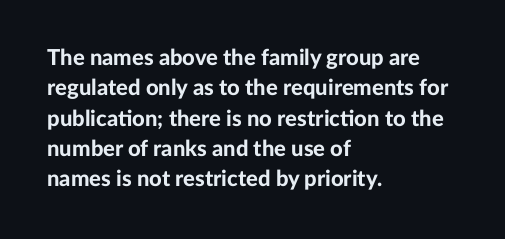
Q: Is the text bold? A: Yes.
Q: Is the text italic (slanted)? A: No, it is upright.
Q: Is the text underlined? A: No.
Q: How is the paragraph aligned? A: Left-aligned.
Q: Is the spacing between letters normal or unusually wide? A: Normal.
Q: Is the spacing between lines tight, normal or loose? A: Normal.
